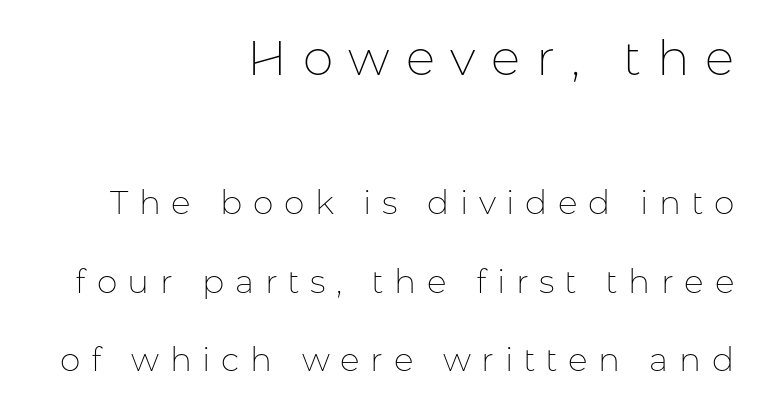
{"serif": "no", "italic": "no", "bold": "no", "weight": "thin", "width": "normal", "stroke_contrast": "low", "x_height": "medium", "monospaced": "no", "underline": "no", "align": "right", "line_spacing": "loose", "line_spacing_ratio": 2.37, "letter_spacing": "wide", "letter_spacing_em": 0.32, "larger_block": "first", "size_ratio": 1.48, "glyph_px": 49}
